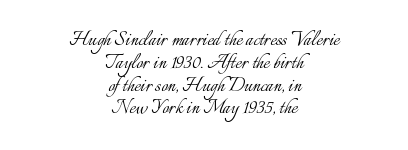
The image shows 24 px text type; set centered, tight line spacing (0.95x), normal letter spacing, not underlined.
